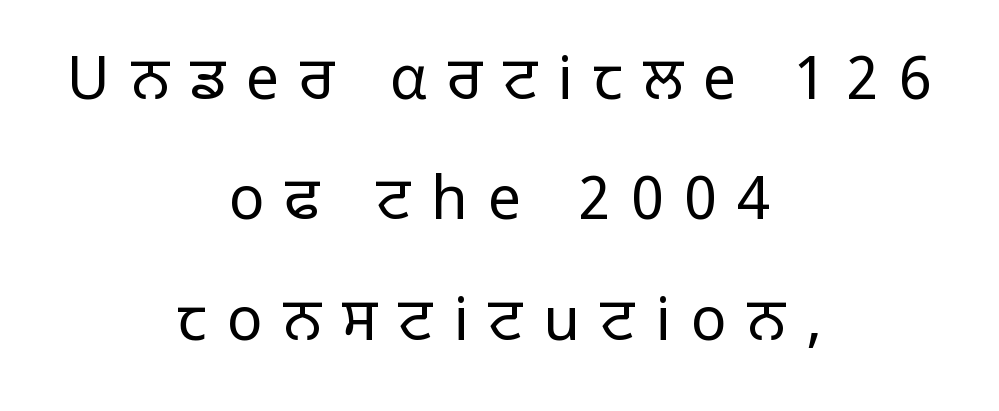
{"serif": "no", "italic": "no", "bold": "no", "weight": "light", "width": "normal", "stroke_contrast": "low", "x_height": "medium", "monospaced": "no", "underline": "no", "align": "center", "line_spacing": "loose", "line_spacing_ratio": 2.04, "letter_spacing": "wide", "letter_spacing_em": 0.35, "glyph_px": 59}
